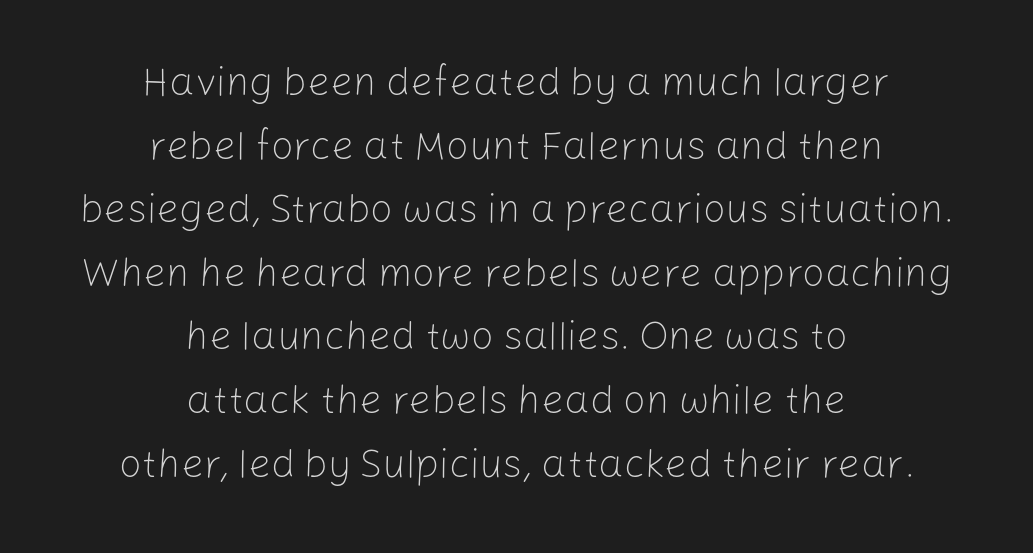
{"serif": "no", "italic": "no", "bold": "no", "weight": "light", "width": "normal", "stroke_contrast": "low", "x_height": "medium", "monospaced": "no", "underline": "no", "align": "center", "line_spacing": "normal", "line_spacing_ratio": 1.59, "letter_spacing": "normal", "letter_spacing_em": 0.0, "glyph_px": 40}
